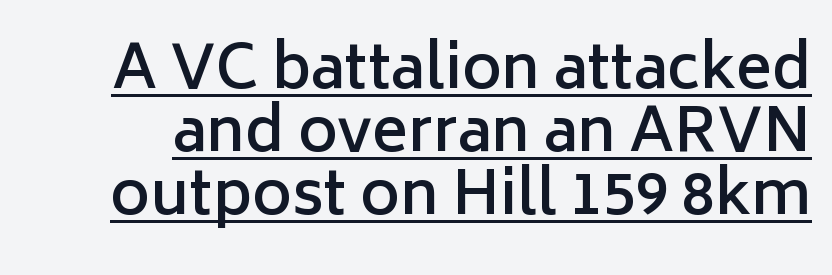
Q: Is the text bold? A: Semi-bold.
Q: Is the text italic (slanted)? A: No, it is upright.
Q: Is the typeface a serif or a sans-serif typeface? A: Sans-serif.
Q: Is the text underlined? A: Yes.
Q: Is the spacing between letters normal or unusually wide? A: Normal.
Q: Is the spacing between lines tight, normal or loose? A: Tight.
Q: Width (condensed, normal, or wide)? A: Normal.
Q: Stroke contrast? A: Low.
Q: x-height? A: Medium.
Q: Monospaced? A: No.
